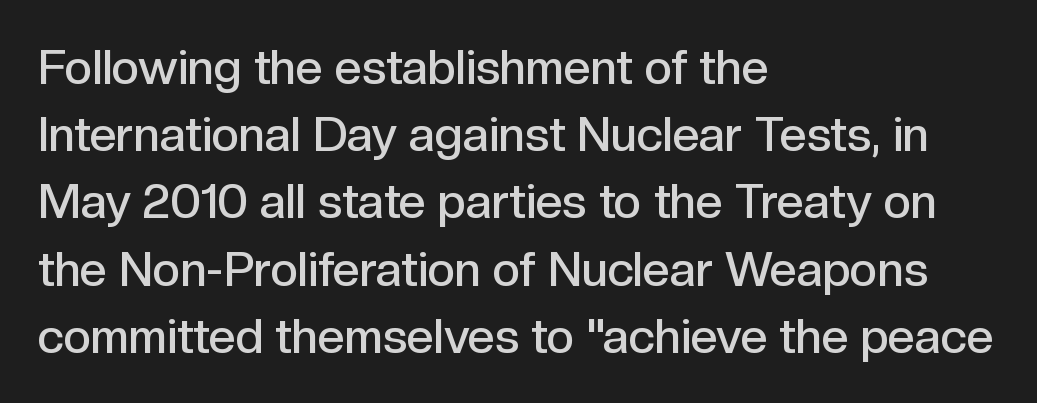
The paragraph shown leans on its left margin. Evenly set lines give the paragraph a standard silhouette. Here the designer chose a conventional face with non-uniform glyph widths. Descenders hang freely into open space.
